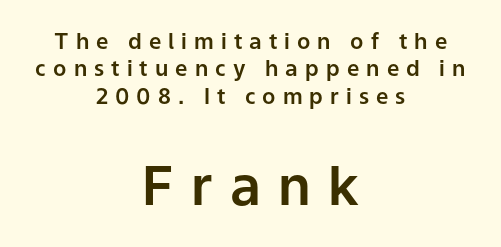
Style check: upright. The strip under each line holds only bare page. Spacing verdict: proportional, widths tailored to each character. Someone cranked the tracking dial way up on this one.
